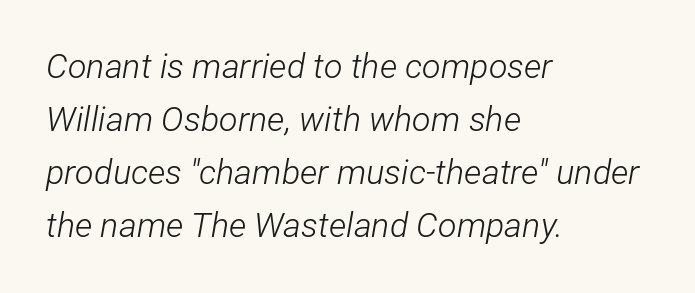
The axis of the letterforms is tilted away from vertical. Weight class: somewhere from thin through regular. The lines sit at an ordinary, default distance from one another. Line beginnings align vertically; line endings do not. Default kerning and tracking; the words read as compact shapes.
